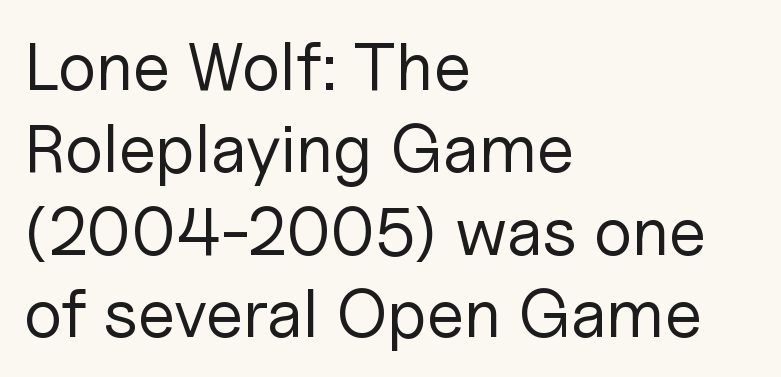
Q: Is the text bold? A: No.
Q: Is the text italic (slanted)? A: No, it is upright.
Q: Is the typeface a serif or a sans-serif typeface? A: Sans-serif.
Q: Is the text underlined? A: No.
Q: How is the paragraph aligned? A: Left-aligned.
Q: Is the spacing between letters normal or unusually wide? A: Normal.
Q: Width (condensed, normal, or wide)? A: Normal.
Q: Stroke contrast? A: Low.
Q: x-height? A: Medium.
Q: Monospaced? A: No.
